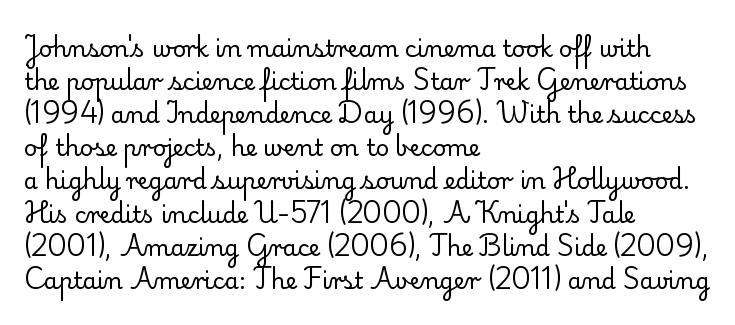
Q: Is the text bold? A: No.
Q: Is the text italic (slanted)? A: No, it is upright.
Q: Is the text underlined? A: No.
Q: How is the paragraph aligned? A: Left-aligned.
Q: Is the spacing between letters normal or unusually wide? A: Normal.
Q: Is the spacing between lines tight, normal or loose? A: Normal.
